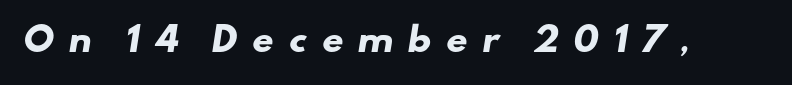
{"serif": "no", "bold": "yes", "weight": "heavy", "width": "wide", "stroke_contrast": "low", "x_height": "small", "monospaced": "no", "underline": "no", "letter_spacing": "wide", "letter_spacing_em": 0.39, "glyph_px": 34}
